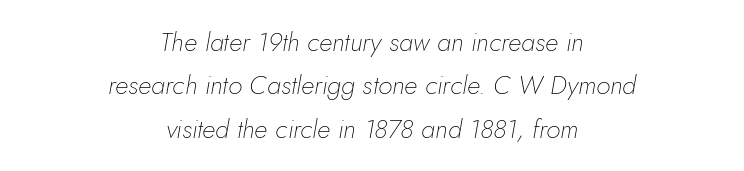
Whoever set this chose a conventional vertical rhythm. Quick note: italic. The letterforms sit at book weight or below. Does extra space separate the letters? No, they use regular spacing. In CSS terms this would be text-align: center.
